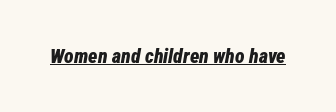
The image shows 20 px bold type, italic (leaning right); set normal letter spacing, underlined.
